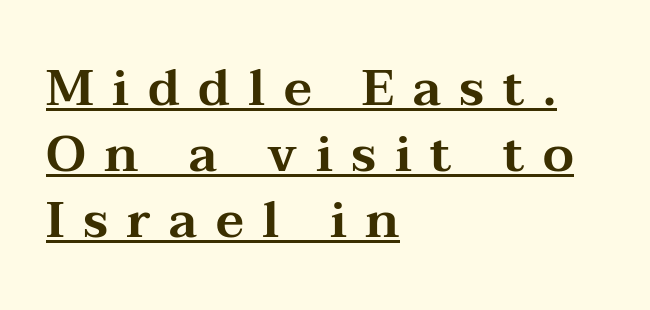
The image shows 50 px wide serif type, upright; set left-aligned, normal line spacing (1.32x), unusually wide letter spacing (+0.37 em), underlined; medium stroke contrast and a medium x-height.
